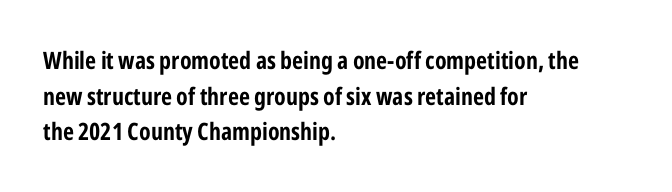
The image shows 24 px bold type, upright; set left-aligned, normal line spacing (1.48x), normal letter spacing, not underlined.
